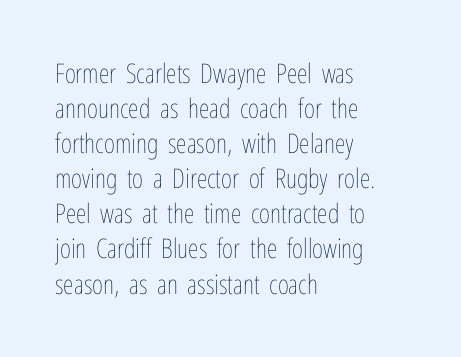
Style check: upright. Plain, unruled lines of type. The paragraph has a hard left edge and a soft right edge. This rendering leaves character spacing at its baseline value. A typesetter would call this leading conventional body-copy spacing. These glyphs show unthickened strokes, regular width or finer.
